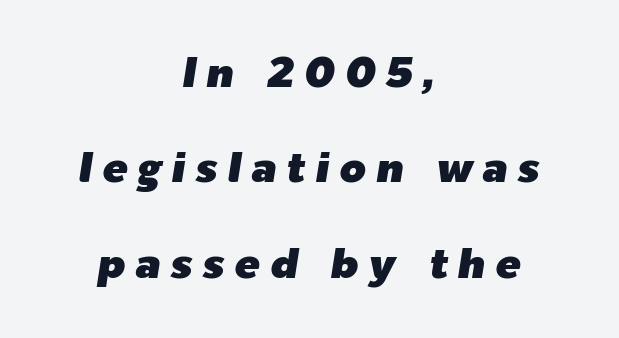
Q: Is the text italic (slanted)? A: Yes, it leans right by about 9 degrees.
Q: Is the text underlined? A: No.
Q: How is the paragraph aligned? A: Centered.
Q: Is the spacing between letters normal or unusually wide? A: Unusually wide.
Q: Is the spacing between lines tight, normal or loose? A: Loose.
Q: Width (condensed, normal, or wide)? A: Normal.
Q: Stroke contrast? A: Low.
Q: x-height? A: Medium.
Q: Monospaced? A: No.
